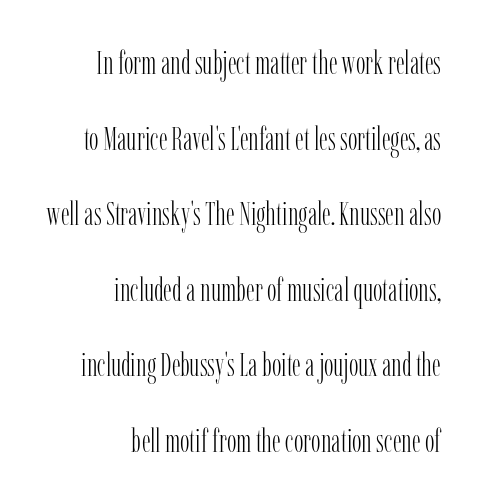
{"serif": "yes", "italic": "no", "bold": "no", "weight": "light", "width": "condensed", "stroke_contrast": "low", "x_height": "medium", "monospaced": "no", "underline": "no", "align": "right", "line_spacing": "loose", "line_spacing_ratio": 2.36, "letter_spacing": "normal", "letter_spacing_em": 0.0, "glyph_px": 32}
